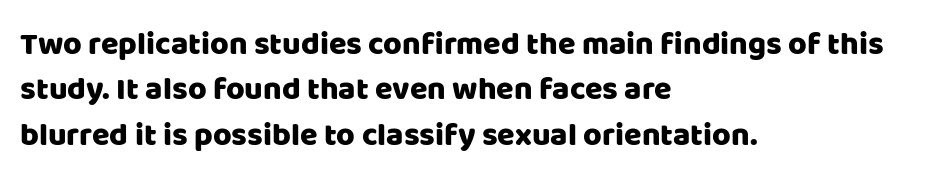
The line-height multiplier appears to be the usual default. The space directly below the letters is spotless. If you drew a line through each stem, it would be perfectly vertical. The designer went with a sans here, leaving each stem footless.
